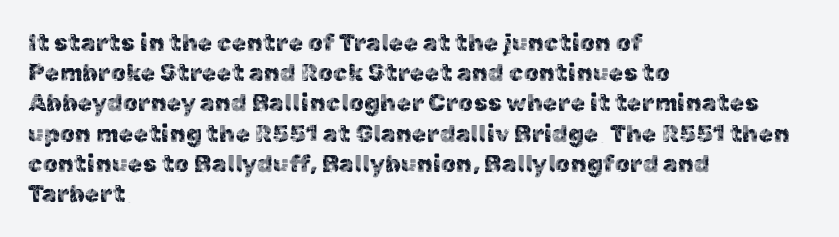
The image shows 24 px text type, upright; set left-aligned, normal line spacing (1.26x), normal letter spacing, not underlined.
